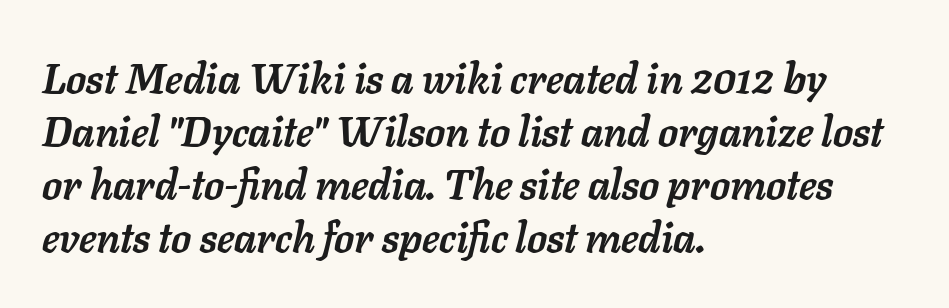
The image shows 41 px semibold type, italic (leaning right); set left-aligned, normal line spacing (1.29x), normal letter spacing, not underlined; low stroke contrast and a medium x-height.
